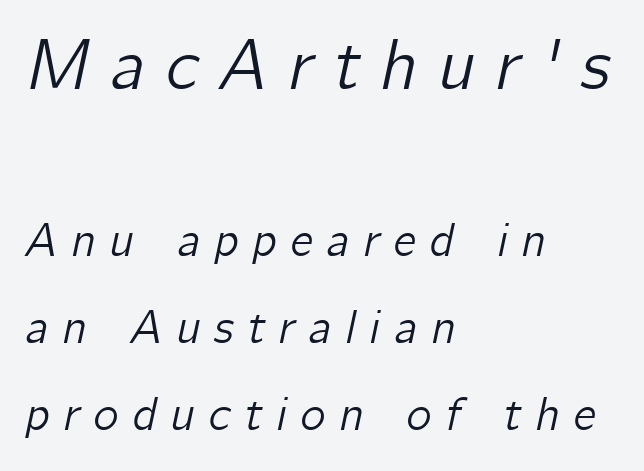
Rendered with sloped, italic letterforms. Spacing verdict: proportional, widths tailored to each character. A typesetter would call this heavily tracked-out type. Horizontal alignment here is leftward, the default for most running prose. Underline: absent.
